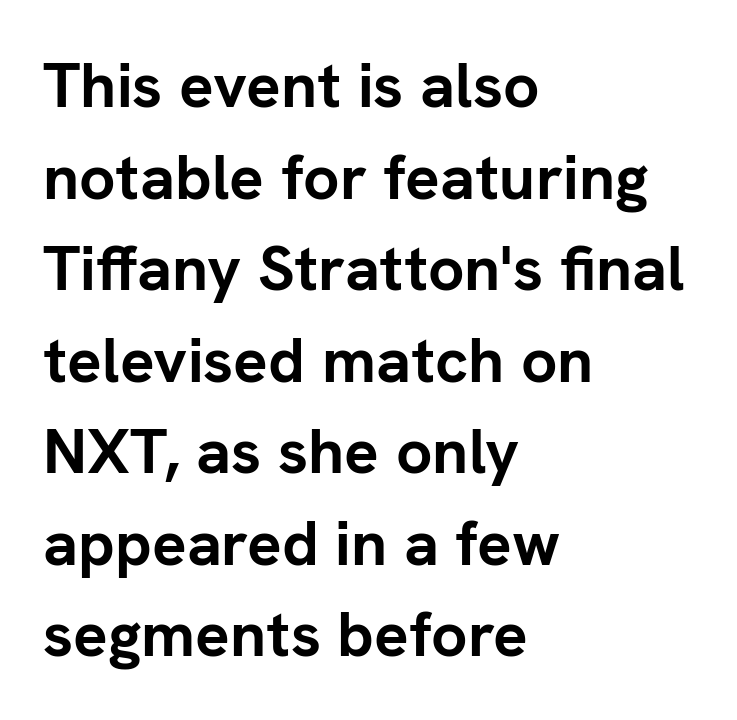
Q: Is the text bold? A: Yes.
Q: Is the text italic (slanted)? A: No, it is upright.
Q: Is the typeface a serif or a sans-serif typeface? A: Sans-serif.
Q: Is the text underlined? A: No.
Q: How is the paragraph aligned? A: Left-aligned.
Q: Is the spacing between letters normal or unusually wide? A: Normal.
Q: Is the spacing between lines tight, normal or loose? A: Normal.
Q: Width (condensed, normal, or wide)? A: Normal.
Q: Stroke contrast? A: Low.
Q: x-height? A: Medium.
Q: Monospaced? A: No.
